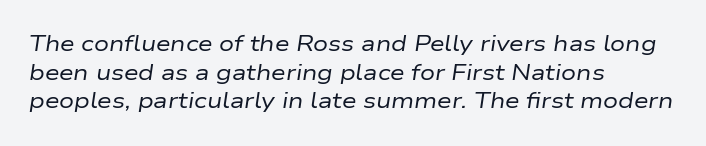
Q: Is the text bold? A: No.
Q: Is the text italic (slanted)? A: Yes, it leans right by about 9 degrees.
Q: Is the text underlined? A: No.
Q: How is the paragraph aligned? A: Left-aligned.
Q: Is the spacing between letters normal or unusually wide? A: Normal.
Q: Is the spacing between lines tight, normal or loose? A: Normal.
